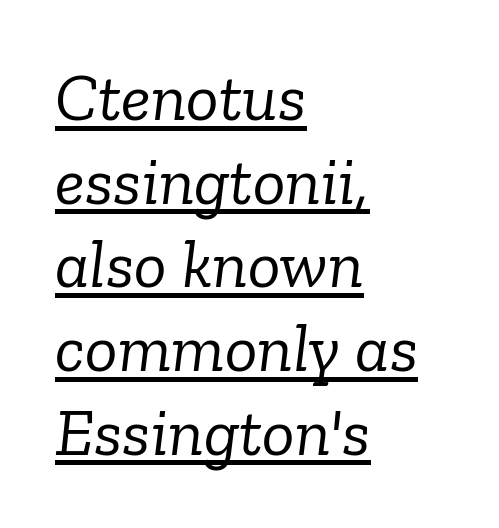
{"serif": "yes", "italic": "yes", "lean": "right", "slant_degrees": 6, "bold": "no", "weight": "light", "width": "normal", "stroke_contrast": "low", "x_height": "medium", "monospaced": "no", "underline": "yes", "align": "left", "line_spacing_ratio": 1.23, "letter_spacing": "normal", "letter_spacing_em": 0.0, "glyph_px": 68}
